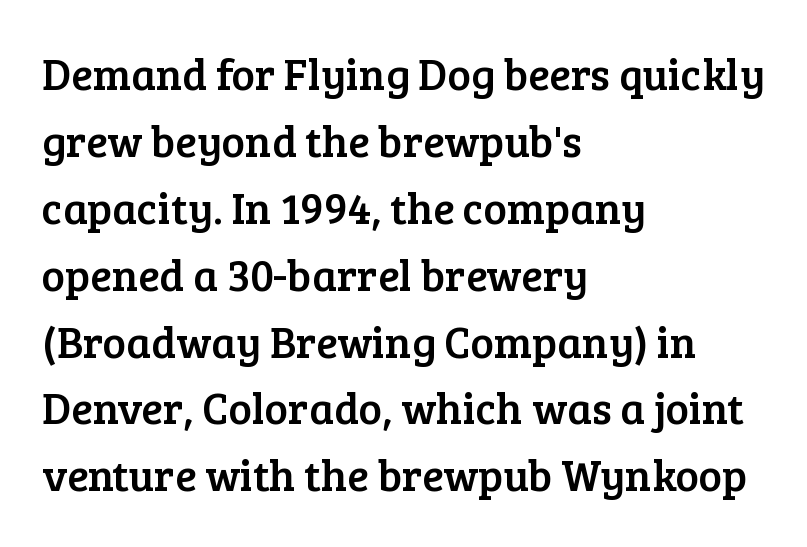
{"serif": "yes", "italic": "no", "width": "normal", "stroke_contrast": "low", "x_height": "medium", "monospaced": "no", "underline": "no", "align": "left", "line_spacing": "normal", "line_spacing_ratio": 1.52, "letter_spacing": "normal", "letter_spacing_em": 0.0, "glyph_px": 44}
